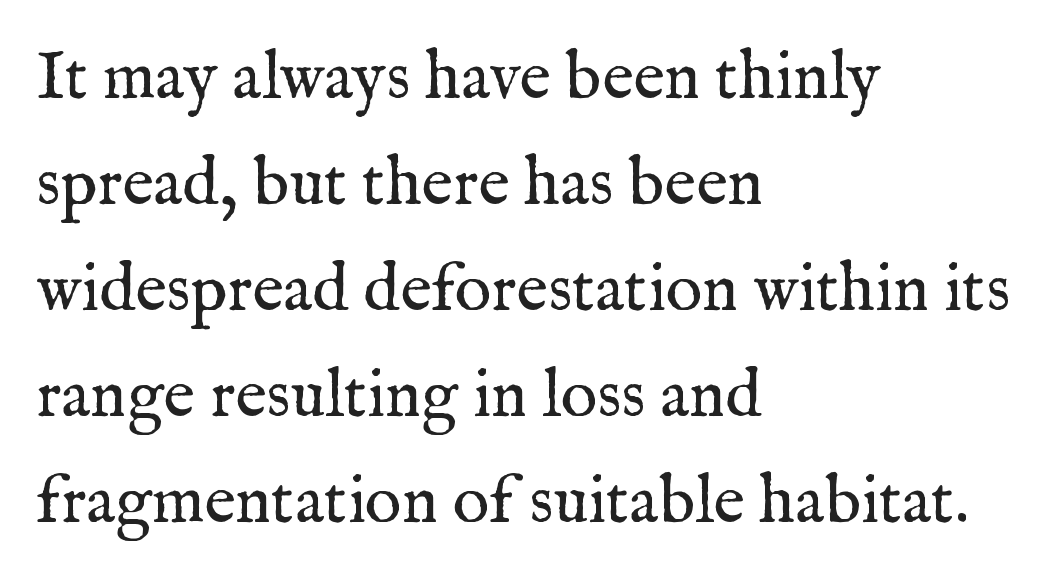
Each stroke keeps to a modest, everyday thickness or less. Default kerning and tracking; the words read as compact shapes. The face used here is seriffed, in the tradition of book romans. In CSS terms this would be text-align: left.
